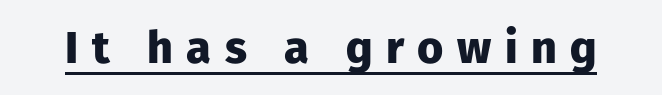
Q: Is the text bold? A: Yes.
Q: Is the text italic (slanted)? A: No, it is upright.
Q: Is the typeface a serif or a sans-serif typeface? A: Sans-serif.
Q: Is the text underlined? A: Yes.
Q: Is the spacing between letters normal or unusually wide? A: Unusually wide.
Q: Width (condensed, normal, or wide)? A: Normal.
Q: Stroke contrast? A: Low.
Q: x-height? A: Medium.
Q: Monospaced? A: No.
